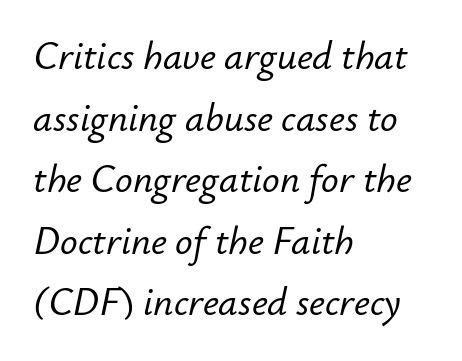
Q: Is the text italic (slanted)? A: Yes, it leans right by about 12 degrees.
Q: Is the text underlined? A: No.
Q: How is the paragraph aligned? A: Left-aligned.
Q: Is the spacing between letters normal or unusually wide? A: Normal.
Q: Is the spacing between lines tight, normal or loose? A: Normal.
Q: Width (condensed, normal, or wide)? A: Normal.
Q: Stroke contrast? A: Low.
Q: x-height? A: Small.
Q: Monospaced? A: No.
